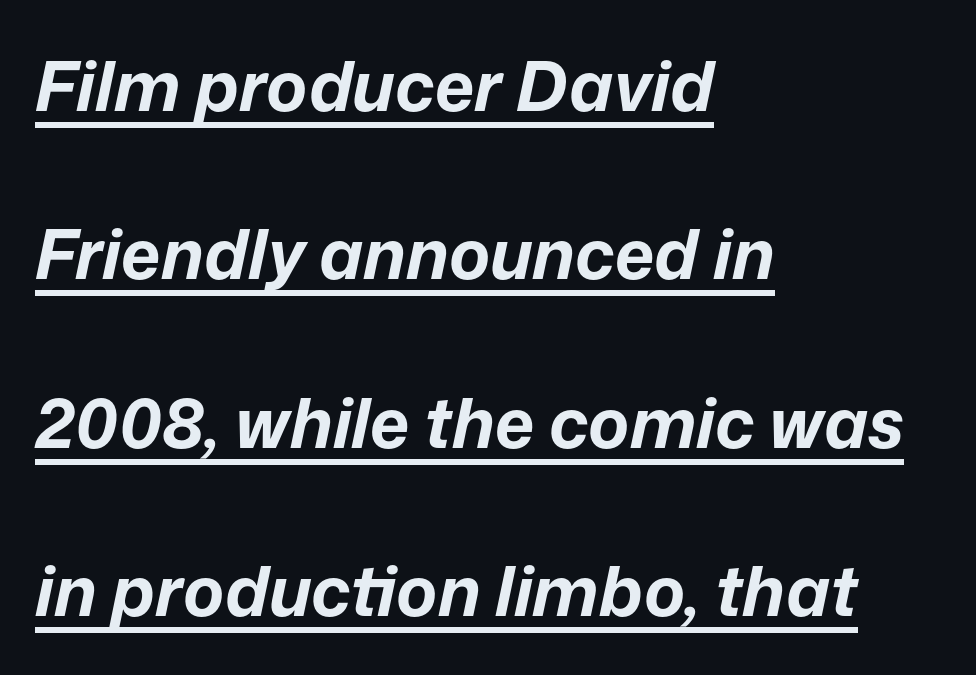
Q: Is the text bold? A: Yes.
Q: Is the text italic (slanted)? A: Yes, it leans right by about 12 degrees.
Q: Is the text underlined? A: Yes.
Q: How is the paragraph aligned? A: Left-aligned.
Q: Is the spacing between letters normal or unusually wide? A: Normal.
Q: Is the spacing between lines tight, normal or loose? A: Loose.
Q: Width (condensed, normal, or wide)? A: Normal.
Q: Stroke contrast? A: Low.
Q: x-height? A: Medium.
Q: Monospaced? A: No.
